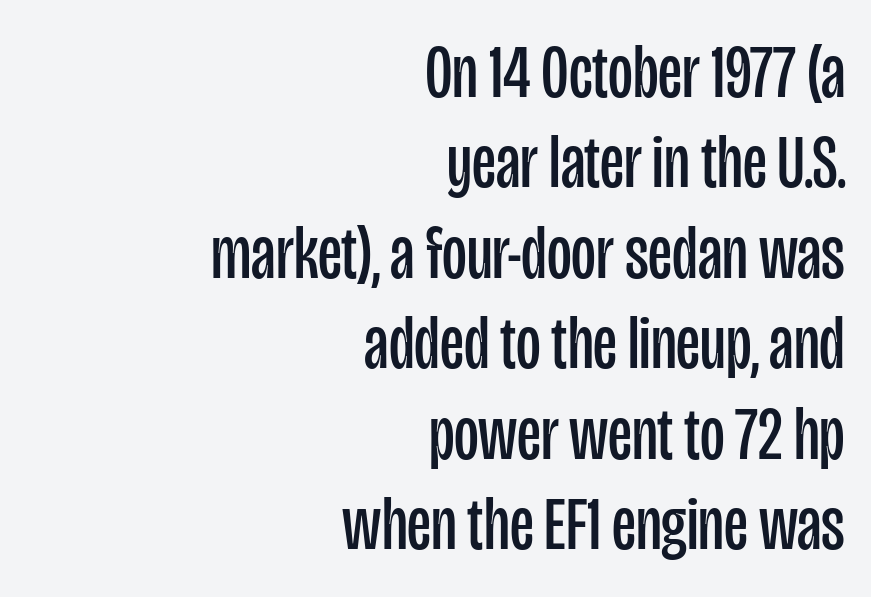
The glyphs in this specimen are sans serif. Unbolded letterforms with no extra heft. These lines are rendered in a variable-pitch font. Casual observation: everything's shoved over to the right. Is the letter spacing exaggerated? No — it looks like the ordinary default.
